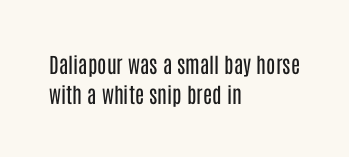
Q: Is the text bold? A: No.
Q: Is the text italic (slanted)? A: No, it is upright.
Q: Is the text underlined? A: No.
Q: How is the paragraph aligned? A: Left-aligned.
Q: Is the spacing between letters normal or unusually wide? A: Normal.
Q: Is the spacing between lines tight, normal or loose? A: Normal.
